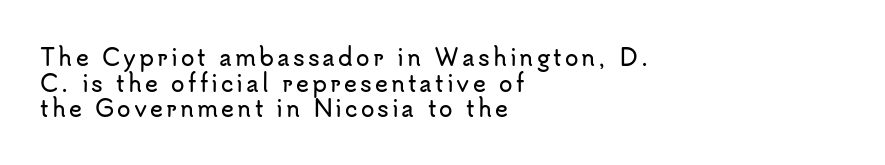
The image shows 22 px text type, upright; set left-aligned, line spacing 1.16x, not underlined.
